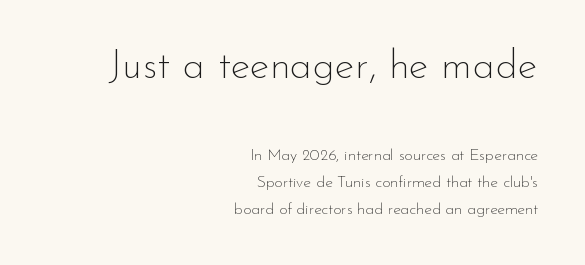
{"serif": "no", "italic": "no", "bold": "no", "weight": "thin", "width": "normal", "stroke_contrast": "low", "x_height": "small", "monospaced": "no", "underline": "no", "align": "right", "line_spacing": "normal", "line_spacing_ratio": 1.67, "letter_spacing": "normal", "letter_spacing_em": 0.0, "larger_block": "first", "size_ratio": 2.56, "glyph_px": 41}
